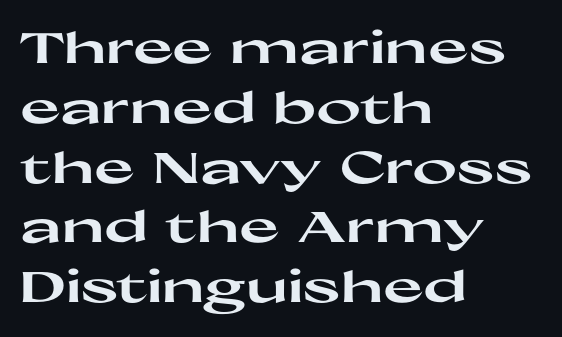
Q: Is the text bold? A: Yes.
Q: Is the text italic (slanted)? A: No, it is upright.
Q: Is the typeface a serif or a sans-serif typeface? A: Sans-serif.
Q: Is the text underlined? A: No.
Q: How is the paragraph aligned? A: Left-aligned.
Q: Is the spacing between letters normal or unusually wide? A: Normal.
Q: Is the spacing between lines tight, normal or loose? A: Normal.
Q: Width (condensed, normal, or wide)? A: Wide.
Q: Stroke contrast? A: High.
Q: x-height? A: Medium.
Q: Monospaced? A: No.
